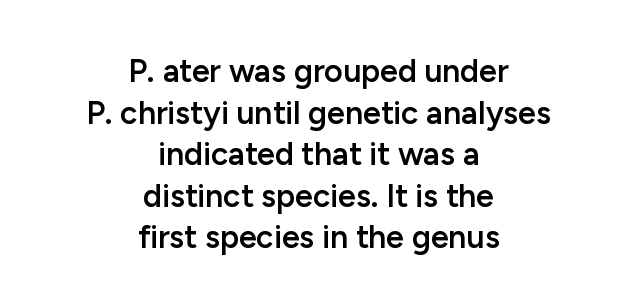
In terms of weight, the rendering is demibold, just under bold. The setting favours the middle, as headings and verse often do. Nothing sits at the stroke ends, so this counts as sans-serif. Upright lettering throughout. No word sits above an underline.
